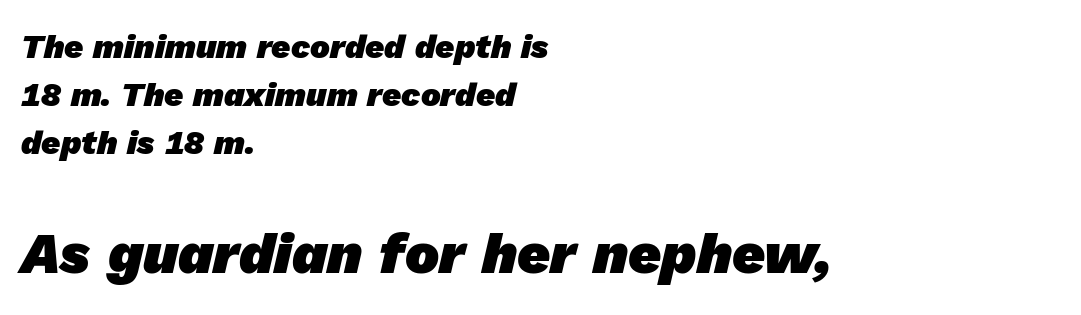
The image shows 57 px heavy sans-serif type; set left-aligned, normal line spacing (1.45x), normal letter spacing, not underlined; the second (bottom) block is 1.73x larger; low stroke contrast and a medium x-height.
